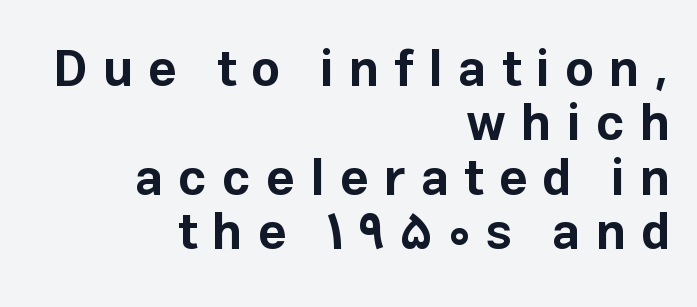
Whoever set this chose condensed vertical rhythm over breathing room. Is the type bold? Yes — the strokes are clearly thick and heavy. Classification — sans serif. Clear beneath every line of the passage.
